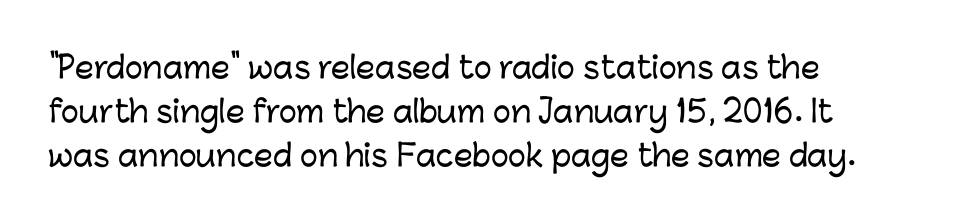
The image shows 30 px sans-serif type, upright; set left-aligned, normal line spacing (1.47x), normal letter spacing, not underlined; low stroke contrast and a medium x-height.
